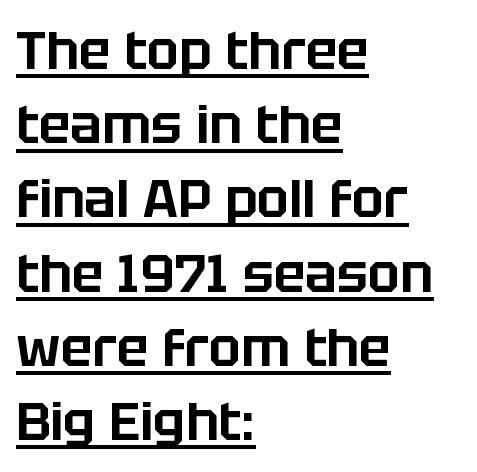
The image shows 53 px sans-serif type, upright; set left-aligned, normal line spacing (1.4x), normal letter spacing, underlined; low stroke contrast and a large x-height.
